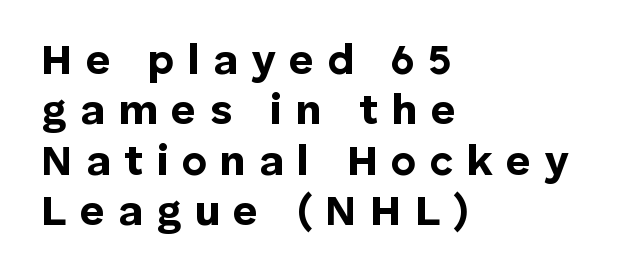
The passage shown is emphatically bold. Lines of text with bare space underneath. This sample has the flowing, uneven cadence of proportional lettering. Stroke terminals: plain, sans-serif.
